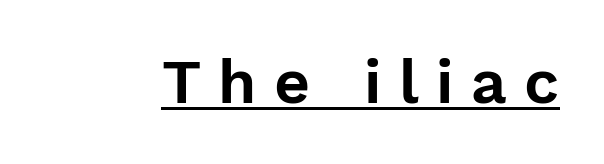
The text was rendered using a sans face with plain stroke endings. It's the straight-up-and-down kind of type. Underlining? Definitely there. These lines are rendered in a variable-pitch font. Tracking value appears strongly positive — letters spread wide.
